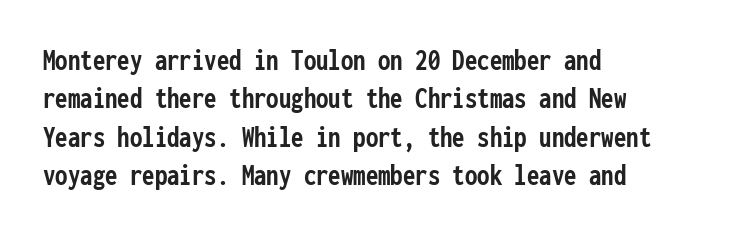
The image shows 31 px semibold, condensed sans-serif type, upright, monospaced; set left-aligned, line spacing 1.24x, normal letter spacing, not underlined; low stroke contrast and a medium x-height.
